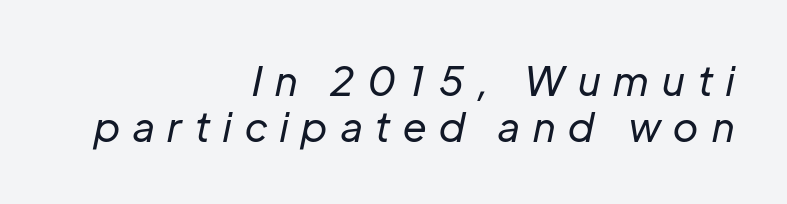
{"italic": "yes", "lean": "right", "slant_degrees": 12, "bold": "no", "weight": "regular", "width": "normal", "stroke_contrast": "low", "x_height": "medium", "monospaced": "no", "underline": "no", "align": "right", "line_spacing": "tight", "line_spacing_ratio": 1.14, "letter_spacing": "wide", "letter_spacing_em": 0.33, "glyph_px": 40}
